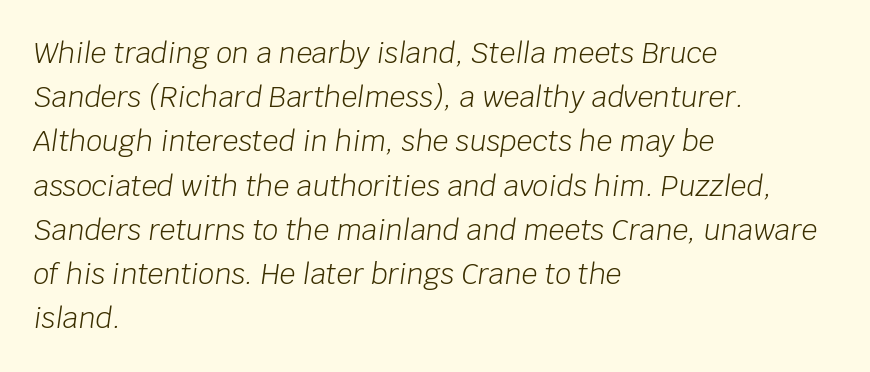
{"italic": "yes", "lean": "right", "slant_degrees": 8, "bold": "no", "weight": "light", "width": "normal", "stroke_contrast": "low", "x_height": "large", "monospaced": "no", "underline": "no", "align": "left", "line_spacing": "normal", "line_spacing_ratio": 1.58, "letter_spacing": "normal", "letter_spacing_em": 0.0, "glyph_px": 28}
